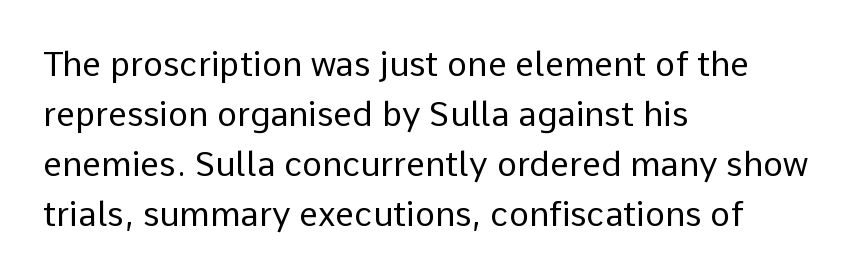
Q: Is the text bold? A: No.
Q: Is the text italic (slanted)? A: No, it is upright.
Q: Is the typeface a serif or a sans-serif typeface? A: Sans-serif.
Q: Is the text underlined? A: No.
Q: How is the paragraph aligned? A: Left-aligned.
Q: Is the spacing between letters normal or unusually wide? A: Normal.
Q: Is the spacing between lines tight, normal or loose? A: Normal.
Q: Width (condensed, normal, or wide)? A: Normal.
Q: Stroke contrast? A: Low.
Q: x-height? A: Medium.
Q: Monospaced? A: No.
